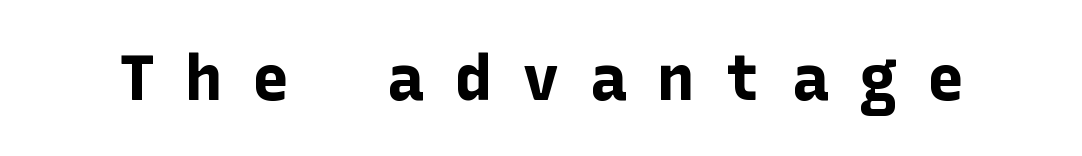
This rendering features lettering with no underline. I'd call this a sans setting — the letters go barefoot. The horizontal fit of the characters is loose and conspicuously gappy. The font's upright variant was chosen for this text.
